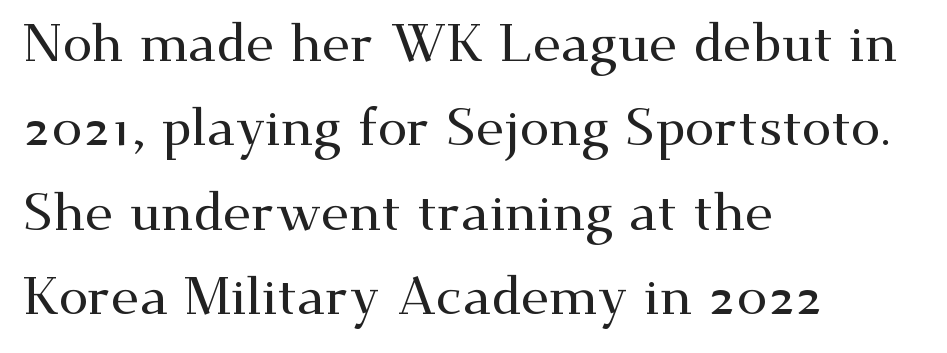
Q: Is the text italic (slanted)? A: No, it is upright.
Q: Is the typeface a serif or a sans-serif typeface? A: Serif.
Q: Is the text underlined? A: No.
Q: How is the paragraph aligned? A: Left-aligned.
Q: Is the spacing between letters normal or unusually wide? A: Normal.
Q: Is the spacing between lines tight, normal or loose? A: Normal.
Q: Width (condensed, normal, or wide)? A: Wide.
Q: Stroke contrast? A: Medium.
Q: x-height? A: Small.
Q: Monospaced? A: No.
